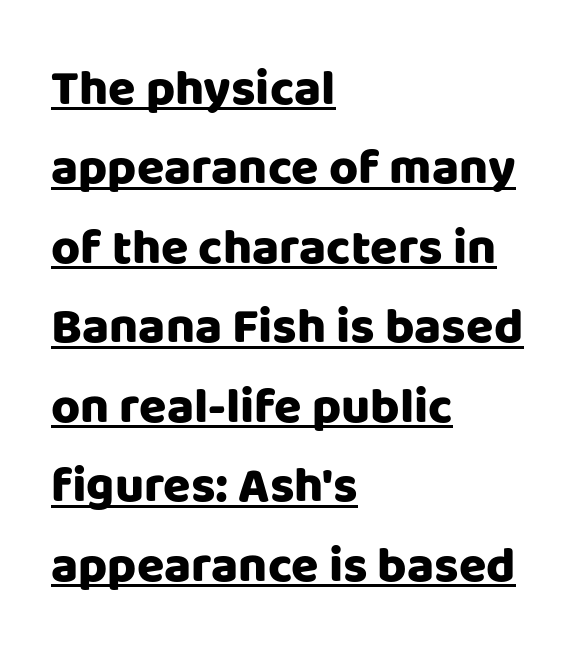
The image shows 50 px heavy sans-serif type, upright; set left-aligned, normal line spacing (1.59x), normal letter spacing, underlined; low stroke contrast and a large x-height.
